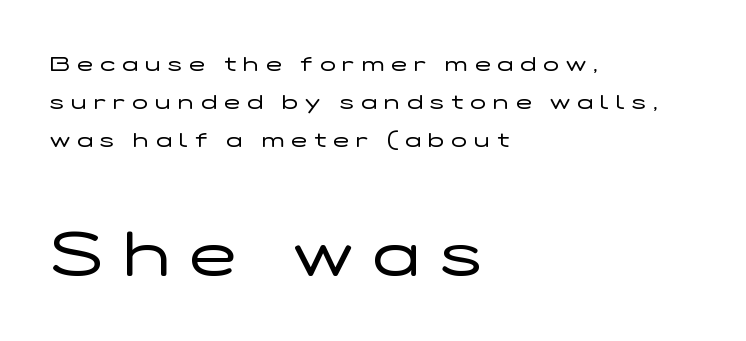
Q: Is the text bold? A: No.
Q: Is the text italic (slanted)? A: No, it is upright.
Q: Is the typeface a serif or a sans-serif typeface? A: Sans-serif.
Q: Is the text underlined? A: No.
Q: How is the paragraph aligned? A: Left-aligned.
Q: Is the spacing between letters normal or unusually wide? A: Unusually wide.
Q: Which block of text is set in a larger size, the first (top) or the second (bottom)? A: The second (bottom) one.
Q: Width (condensed, normal, or wide)? A: Wide.
Q: Stroke contrast? A: Low.
Q: x-height? A: Medium.
Q: Monospaced? A: No.
